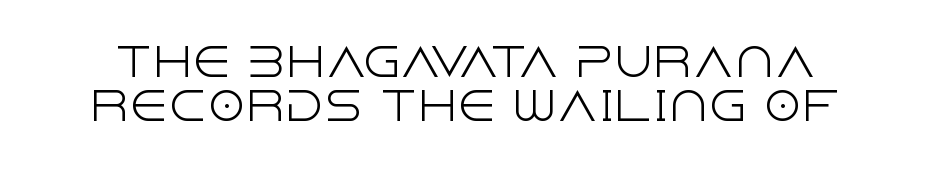
Vertical stems look standard width or narrower in stroke. Characters follow at the spacing the type designer built in. Posture: upright roman. A sans-serif font was chosen for this passage. The letters advance in unequal steps, a hallmark of proportional type.
